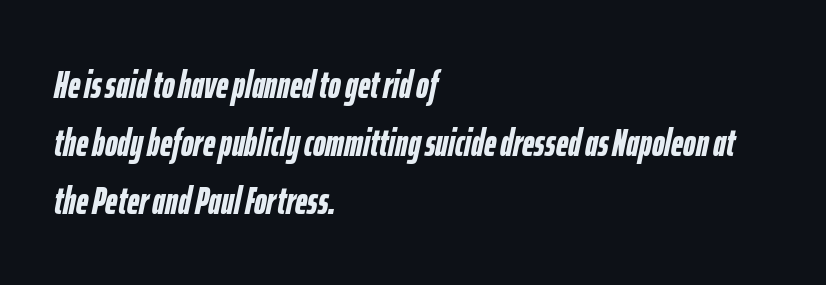
Q: Is the text bold? A: Yes.
Q: Is the text italic (slanted)? A: Yes, it leans right by about 12 degrees.
Q: Is the text underlined? A: No.
Q: How is the paragraph aligned? A: Left-aligned.
Q: Is the spacing between letters normal or unusually wide? A: Normal.
Q: Is the spacing between lines tight, normal or loose? A: Normal.
Q: Width (condensed, normal, or wide)? A: Condensed.
Q: Stroke contrast? A: Low.
Q: x-height? A: Medium.
Q: Monospaced? A: No.
